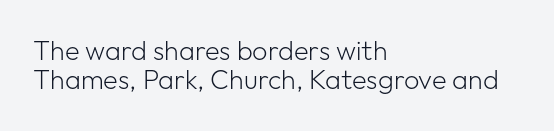
Letter spacing: default. Cramped leading. No heavy texture on the line: the type isn't bold. The compositor pushed each line to the left boundary.
